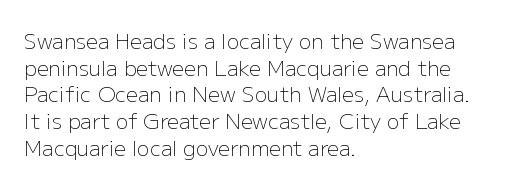
The image shows 21 px text type, upright; set left-aligned, normal line spacing (1.27x), normal letter spacing, not underlined.
